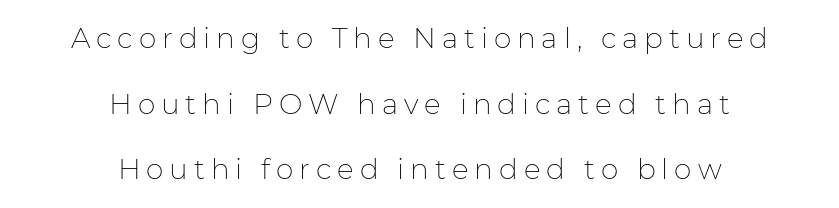
The image shows 28 px thin sans-serif type, upright; set centered, loose line spacing (2.34x), unusually wide letter spacing (+0.21 em), not underlined; low stroke contrast and a medium x-height.
